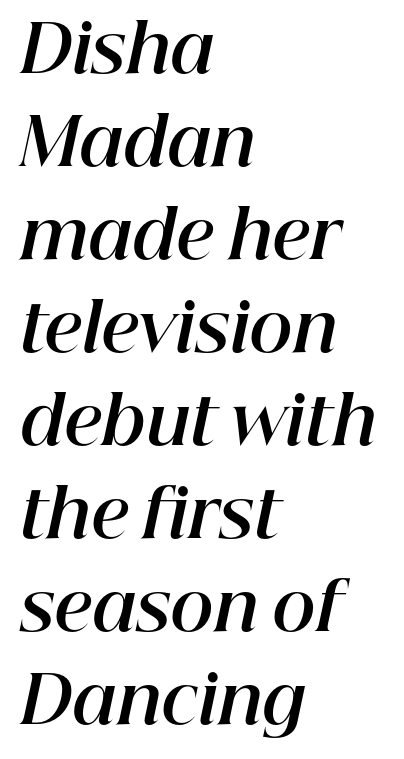
Q: Is the text bold? A: Yes.
Q: Is the text italic (slanted)? A: Yes, it leans right by about 12 degrees.
Q: Is the text underlined? A: No.
Q: How is the paragraph aligned? A: Left-aligned.
Q: Is the spacing between letters normal or unusually wide? A: Normal.
Q: Is the spacing between lines tight, normal or loose? A: Normal.
Q: Width (condensed, normal, or wide)? A: Normal.
Q: Stroke contrast? A: High.
Q: x-height? A: Medium.
Q: Monospaced? A: No.
